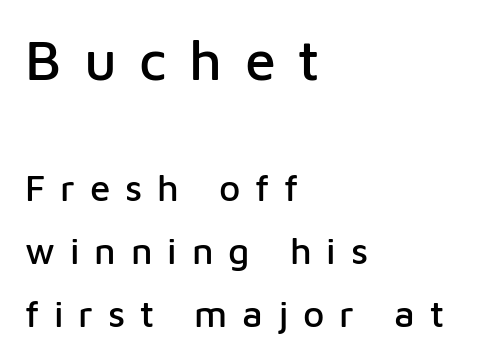
The image shows 56 px sans-serif type, upright; set left-aligned, normal line spacing (1.7x), unusually wide letter spacing (+0.4 em), not underlined; the first (top) block is 1.51x larger; low stroke contrast and a medium x-height.
